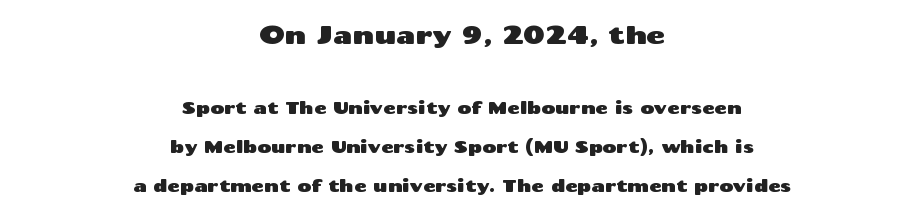
The image shows 25 px text type, upright; set centered, loose line spacing (2.31x), normal letter spacing, not underlined; the first (top) block is 1.47x larger.
